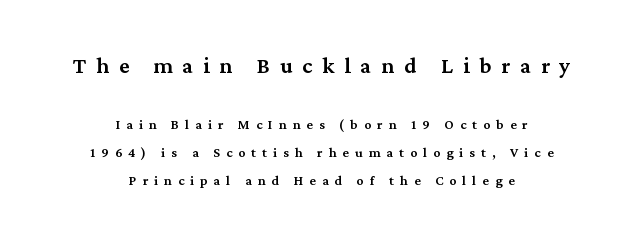
Q: Is the text bold? A: Semi-bold.
Q: Is the text italic (slanted)? A: No, it is upright.
Q: Is the text underlined? A: No.
Q: How is the paragraph aligned? A: Centered.
Q: Is the spacing between letters normal or unusually wide? A: Unusually wide.
Q: Is the spacing between lines tight, normal or loose? A: Loose.
Q: Which block of text is set in a larger size, the first (top) or the second (bottom)? A: The first (top) one.
